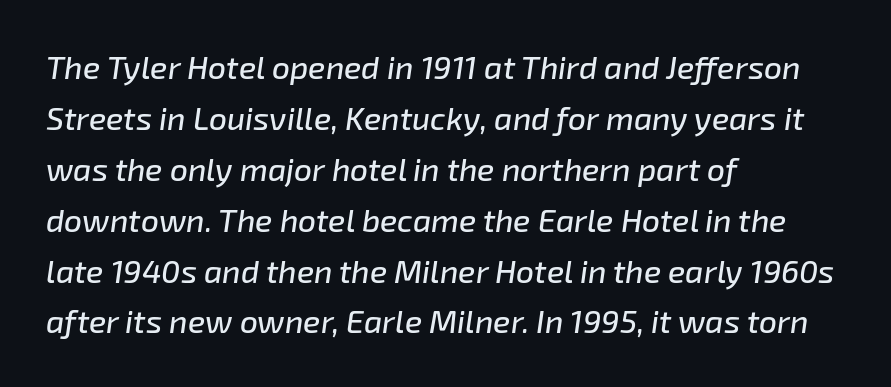
Caption: multi-line text, flush left, ragged right. The line texture is even and compact thanks to regular tracking. The rendering applies a slant to the glyphs. Plain, unruled lines of type. Evenly set lines give the paragraph a standard silhouette.
